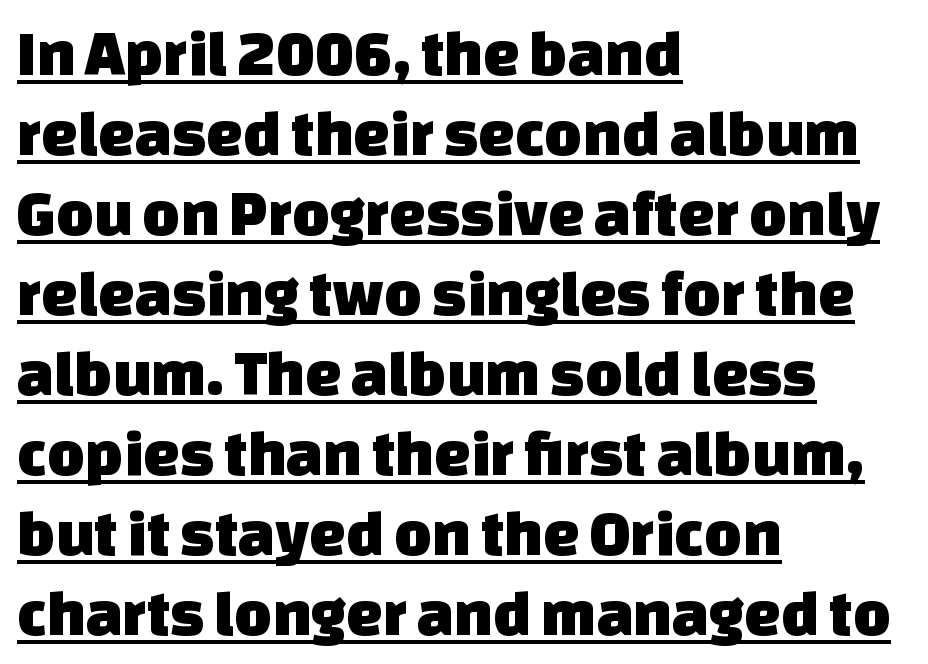
The image shows 65 px sans-serif type; set left-aligned, line spacing 1.23x, normal letter spacing, underlined; low stroke contrast and a large x-height.
